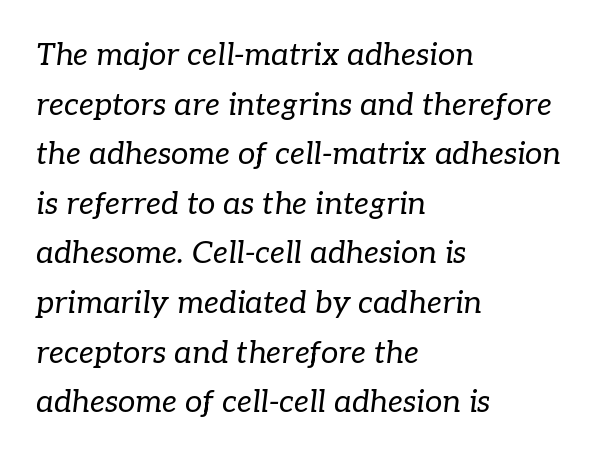
The text block is weighted toward the left margin, trailing off unevenly rightward. You can tell it's italic because the verticals aren't actually vertical. The text was rendered using a seriffed face with decorative stroke endings. No word sits above an underline. The line-height multiplier appears to be the usual default. Spacing verdict: proportional, widths tailored to each character.
